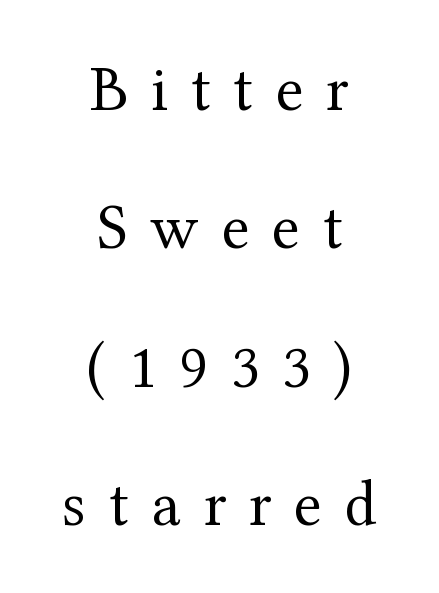
The image shows 65 px regular-weight serif type, upright; set centered, loose line spacing (2.13x), unusually wide letter spacing (+0.35 em), not underlined; medium stroke contrast and a medium x-height.
